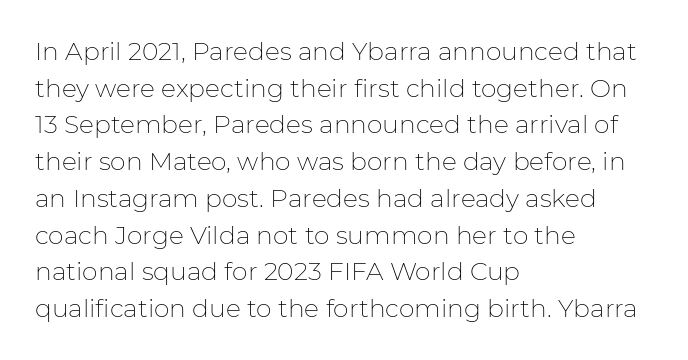
The image shows 25 px text type, upright; set left-aligned, normal line spacing (1.47x), normal letter spacing, not underlined.
